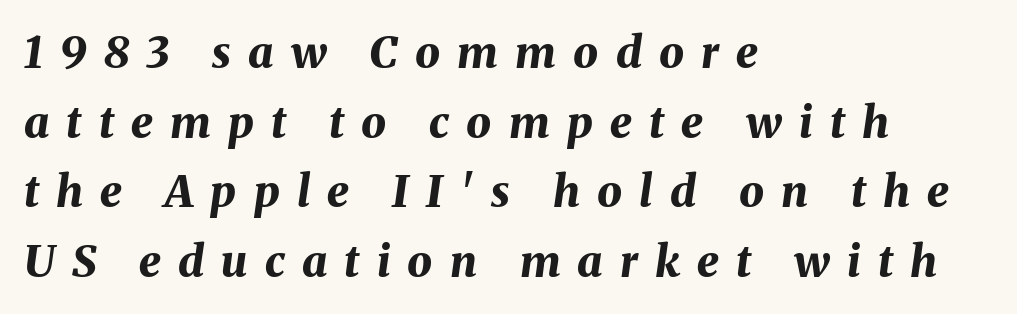
Pretty heavy lettering here — definitely bold. Quick note: underline off. Would a proofreader flag this as italicized? Yes. Vertically, the passage feels balanced, rows spaced as you'd expect. The rag falls on the right side of this text block. The passage shown is typed in a proportional face where columns would drift.
